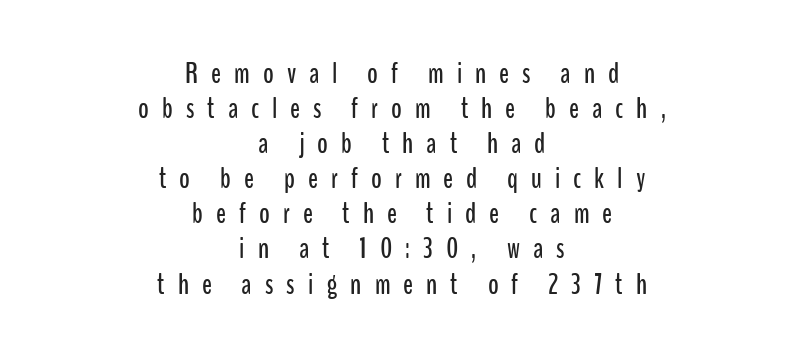
Q: Is the text italic (slanted)? A: No, it is upright.
Q: Is the typeface a serif or a sans-serif typeface? A: Sans-serif.
Q: Is the text underlined? A: No.
Q: How is the paragraph aligned? A: Centered.
Q: Is the spacing between letters normal or unusually wide? A: Unusually wide.
Q: Width (condensed, normal, or wide)? A: Condensed.
Q: Stroke contrast? A: Low.
Q: x-height? A: Medium.
Q: Monospaced? A: No.
